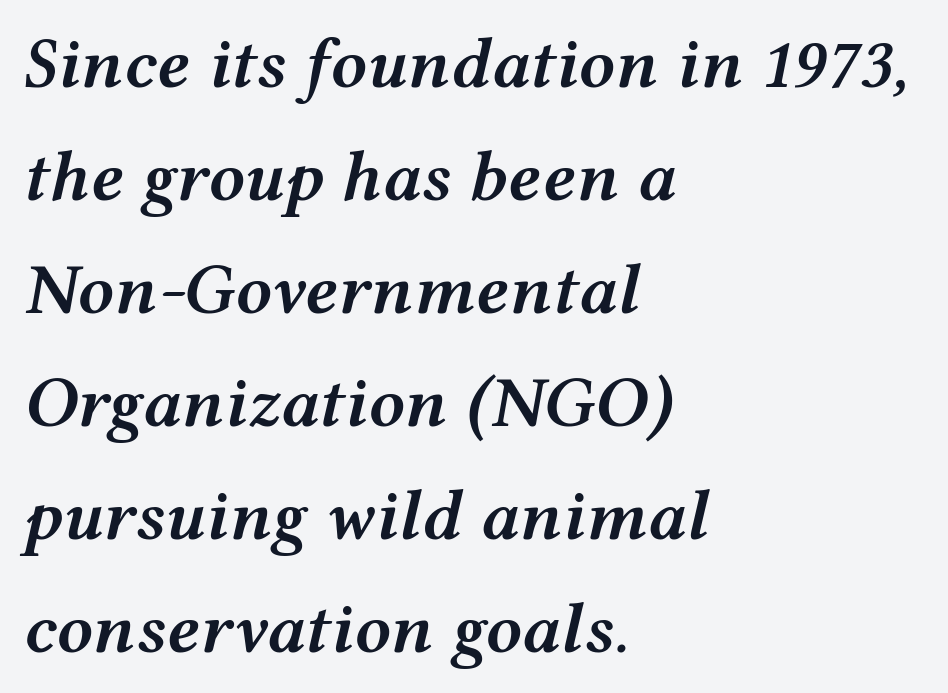
The image shows 72 px semibold, wide type, italic (leaning right); set left-aligned, normal line spacing (1.57x), normal letter spacing, not underlined; medium stroke contrast and a medium x-height.
